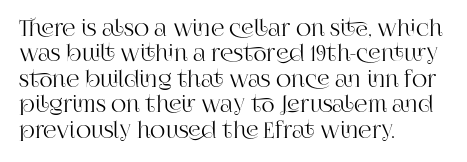
Q: Is the text italic (slanted)? A: No, it is upright.
Q: Is the text underlined? A: No.
Q: How is the paragraph aligned? A: Left-aligned.
Q: Is the spacing between letters normal or unusually wide? A: Normal.
